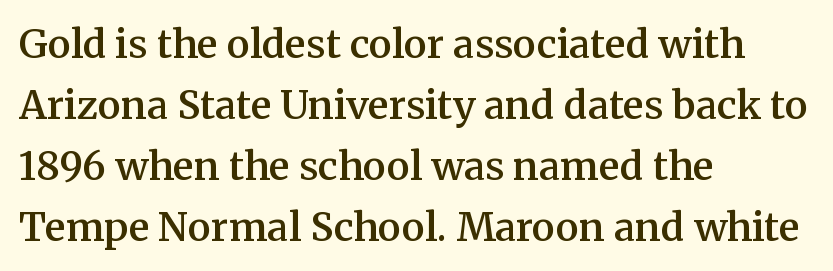
Q: Is the text bold? A: Semi-bold.
Q: Is the text italic (slanted)? A: No, it is upright.
Q: Is the typeface a serif or a sans-serif typeface? A: Serif.
Q: Is the text underlined? A: No.
Q: How is the paragraph aligned? A: Left-aligned.
Q: Is the spacing between letters normal or unusually wide? A: Normal.
Q: Is the spacing between lines tight, normal or loose? A: Normal.
Q: Width (condensed, normal, or wide)? A: Normal.
Q: Stroke contrast? A: Medium.
Q: x-height? A: Medium.
Q: Monospaced? A: No.
